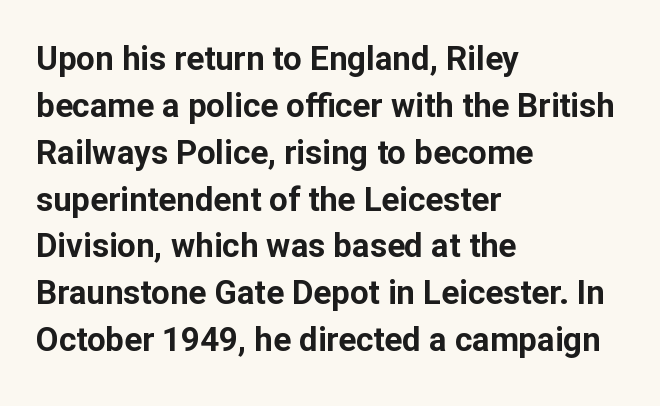
Typographically, this falls in the sans-serif category. Tall strokes in this sample are plumb rather than angled. Unmarked baselines from the first word to the last. Alignment: flush left. The strokes are fattened all the way to bold.
